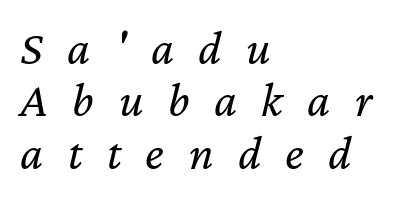
Emphasis-style slanted type is in use. Compared with a centered layout, this one pins lines to the left instead. The weight would be labelled regular, book, light, or lighter still. Caption: expanded tracking, letters set apart.
